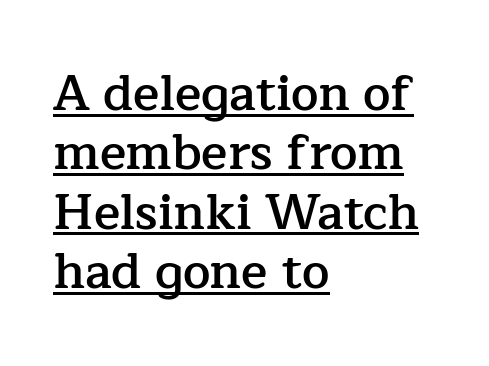
Q: Is the text bold? A: Semi-bold.
Q: Is the text italic (slanted)? A: No, it is upright.
Q: Is the typeface a serif or a sans-serif typeface? A: Serif.
Q: Is the text underlined? A: Yes.
Q: How is the paragraph aligned? A: Left-aligned.
Q: Is the spacing between letters normal or unusually wide? A: Normal.
Q: Width (condensed, normal, or wide)? A: Normal.
Q: Stroke contrast? A: Low.
Q: x-height? A: Medium.
Q: Monospaced? A: No.
